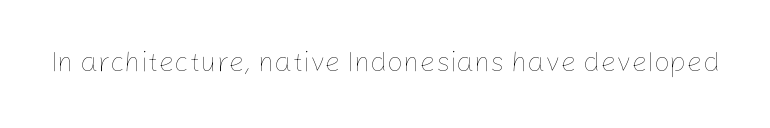
The image shows 28 px thin type, upright; set normal letter spacing, not underlined; low stroke contrast and a medium x-height.
